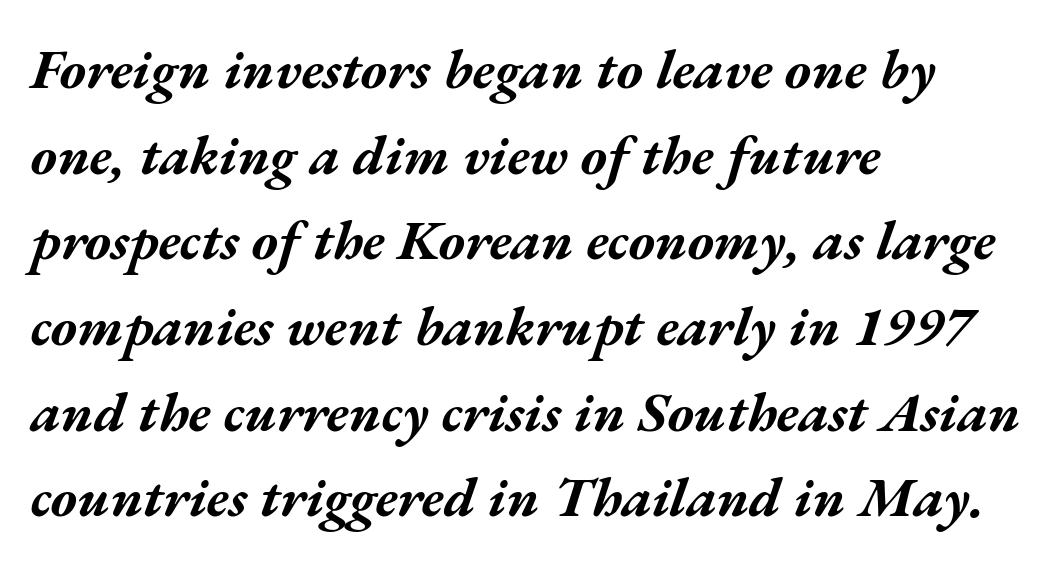
Notice how descenders clear the ascenders below comfortably — that's standard leading. Looks like regular typesetting: each glyph gets only the width it needs. In CSS terms this would be text-align: left. Does extra space separate the letters? No, they use regular spacing. The strip under each line holds only bare page. A full-strength bold gives these letters their thick strokes.
